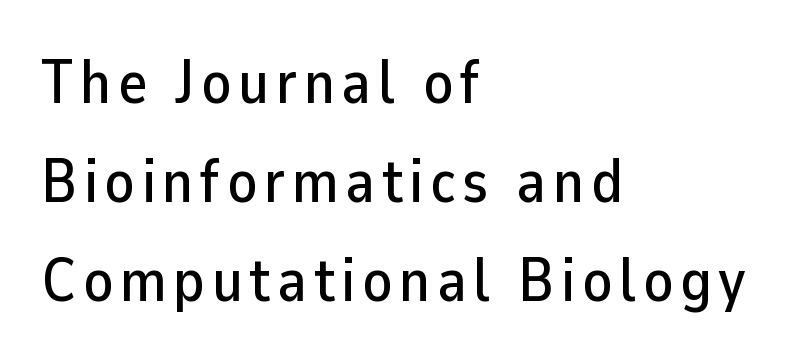
The image shows 61 px sans-serif type, upright; set left-aligned, normal line spacing (1.62x), not underlined; low stroke contrast and a medium x-height.
